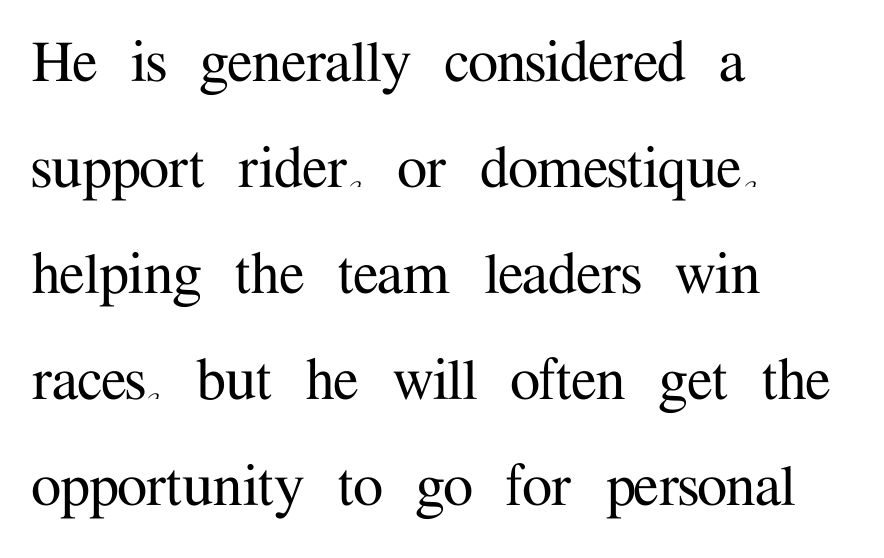
The image shows 68 px serif type, upright; set left-aligned, normal line spacing (1.56x), normal letter spacing, not underlined; medium stroke contrast and a medium x-height.
